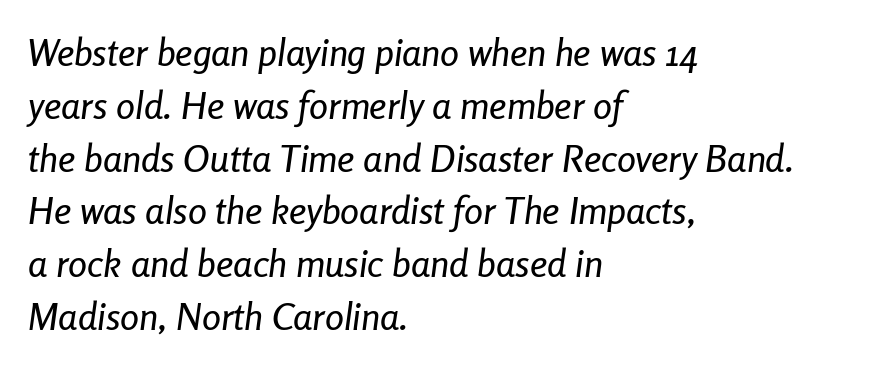
The image shows 38 px condensed type, italic (leaning right); set left-aligned, normal line spacing (1.39x), normal letter spacing, not underlined; low stroke contrast and a medium x-height.
